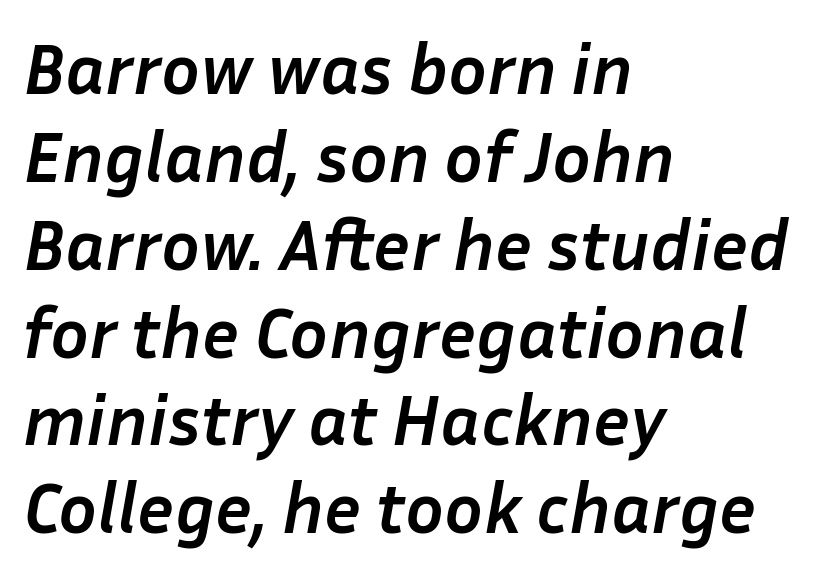
Q: Is the text bold? A: Yes.
Q: Is the text italic (slanted)? A: Yes, it leans right by about 10 degrees.
Q: Is the text underlined? A: No.
Q: How is the paragraph aligned? A: Left-aligned.
Q: Is the spacing between letters normal or unusually wide? A: Normal.
Q: Width (condensed, normal, or wide)? A: Normal.
Q: Stroke contrast? A: Low.
Q: x-height? A: Medium.
Q: Monospaced? A: No.
